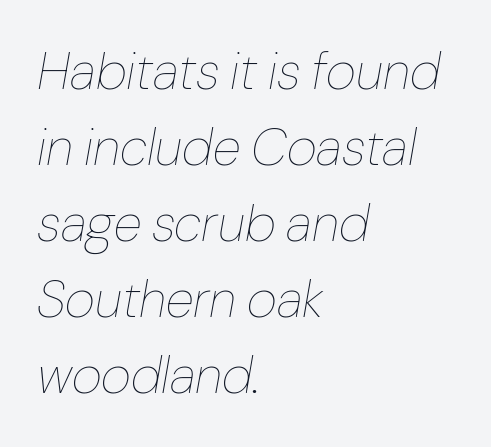
{"italic": "yes", "lean": "right", "slant_degrees": 10, "bold": "no", "weight": "thin", "width": "normal", "stroke_contrast": "low", "x_height": "medium", "monospaced": "no", "underline": "no", "align": "left", "line_spacing": "normal", "line_spacing_ratio": 1.46, "letter_spacing": "normal", "letter_spacing_em": 0.0, "glyph_px": 52}
